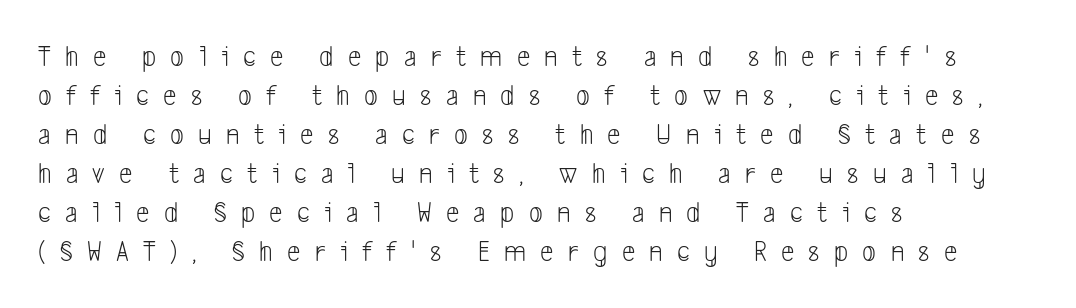
The image shows 30 px light, condensed sans-serif type; set left-aligned, normal line spacing (1.3x), unusually wide letter spacing (+0.48 em), not underlined; low stroke contrast and a medium x-height.
